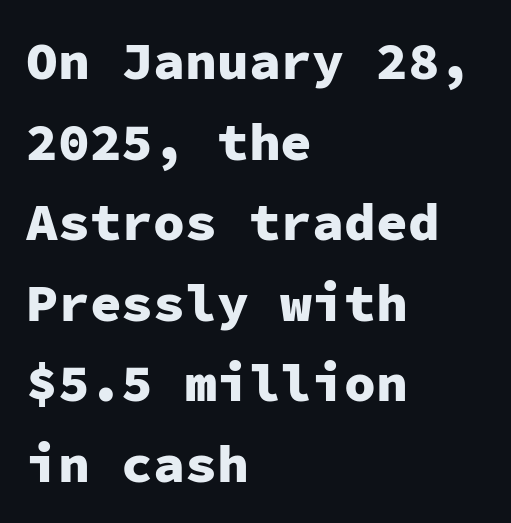
The image shows 53 px heavy sans-serif type, upright, monospaced; set left-aligned, normal line spacing (1.52x), normal letter spacing, not underlined; low stroke contrast and a medium x-height.
